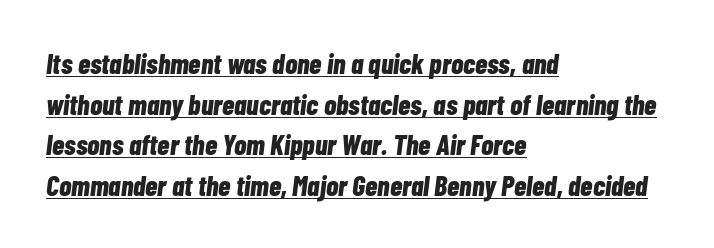
Q: Is the text bold? A: Yes.
Q: Is the text italic (slanted)? A: Yes, it leans right by about 7 degrees.
Q: Is the text underlined? A: Yes.
Q: How is the paragraph aligned? A: Left-aligned.
Q: Is the spacing between letters normal or unusually wide? A: Normal.
Q: Is the spacing between lines tight, normal or loose? A: Normal.
Q: Width (condensed, normal, or wide)? A: Condensed.
Q: Stroke contrast? A: Low.
Q: x-height? A: Medium.
Q: Monospaced? A: No.
